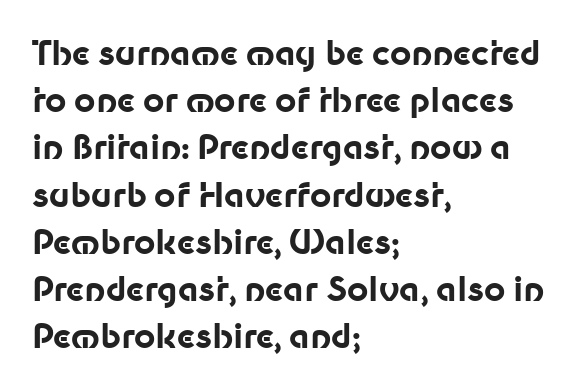
The ragged edge is on the right, which tells us the setting is flush left. Check under the words: just untouched page. Typesetter's note: full bold, strokes at maximum text heaviness. The tracking reads as untouched default to a designer's eye. Rows of type keep a routine distance in the vertical direction. Serifs: no, the terminals of the letterforms are clean.
